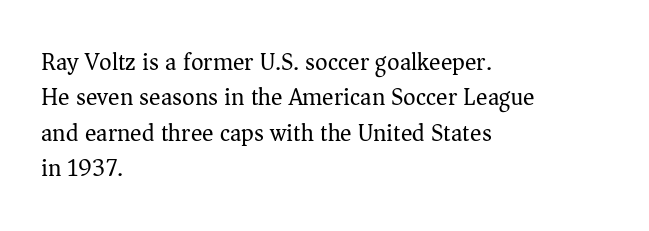
Tracking value appears to be zero — textbook default spacing. Posture: straight, roman, zero tilt. Leftover space on each line is placed entirely after the last word. This is not heavy type; no bold has been used.
